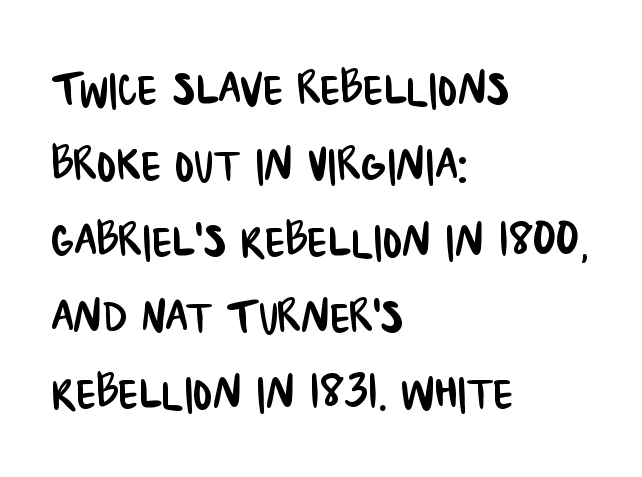
Leading: standard. Grotesque or geometric, the face here clearly has no serifs. The letters advance in unequal steps, a hallmark of proportional type. Check the space under the baseline: it is left empty.
